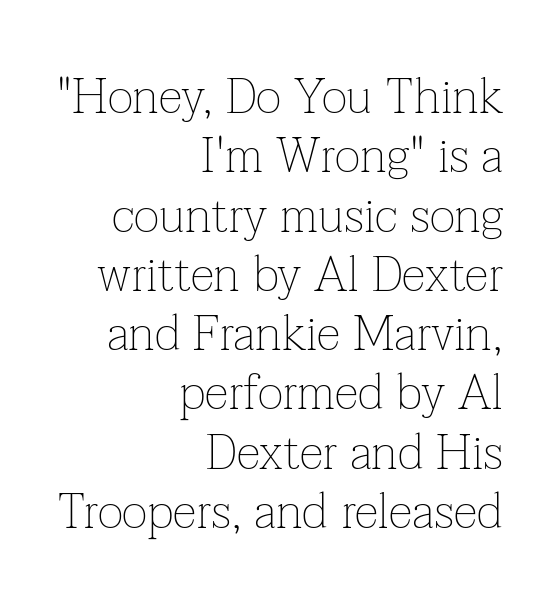
Q: Is the text bold? A: No.
Q: Is the text italic (slanted)? A: No, it is upright.
Q: Is the typeface a serif or a sans-serif typeface? A: Serif.
Q: Is the text underlined? A: No.
Q: How is the paragraph aligned? A: Right-aligned.
Q: Is the spacing between letters normal or unusually wide? A: Normal.
Q: Width (condensed, normal, or wide)? A: Normal.
Q: Stroke contrast? A: Low.
Q: x-height? A: Medium.
Q: Monospaced? A: No.
